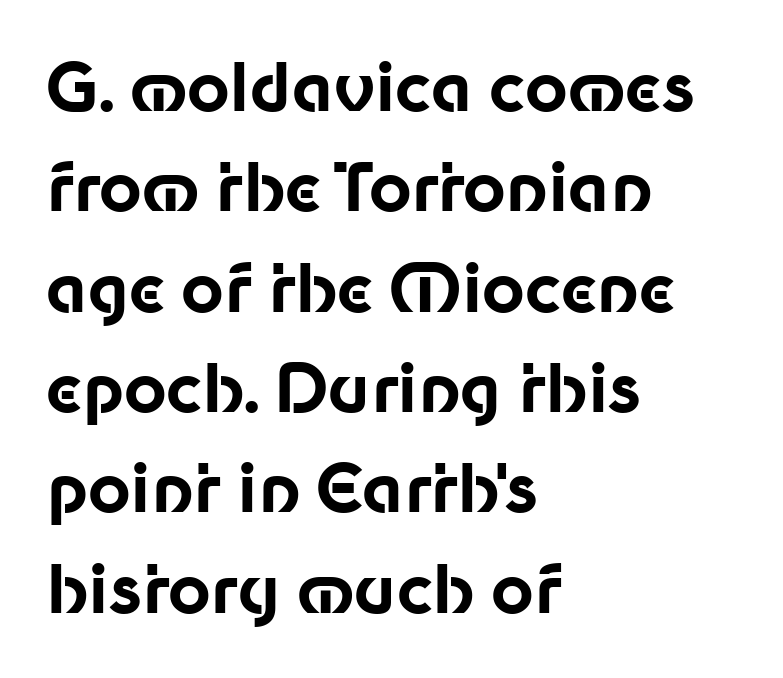
{"serif": "no", "italic": "no", "bold": "yes", "weight": "bold", "width": "normal", "stroke_contrast": "low", "x_height": "medium", "monospaced": "no", "underline": "no", "align": "left", "line_spacing": "normal", "line_spacing_ratio": 1.52, "letter_spacing": "normal", "letter_spacing_em": 0.0, "glyph_px": 66}
